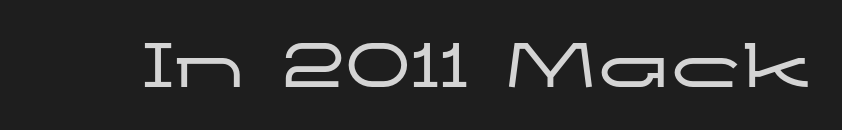
The image shows 73 px wide sans-serif type, upright; set normal letter spacing, not underlined; low stroke contrast and a medium x-height.
